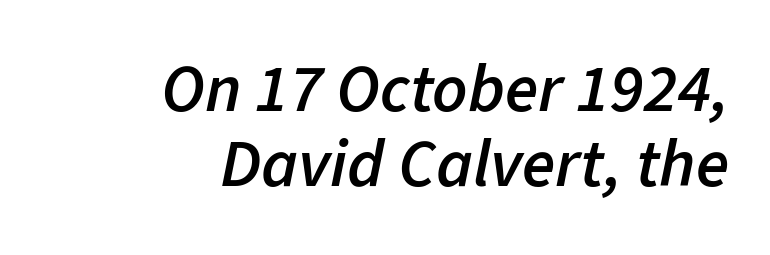
Q: Is the text bold? A: Semi-bold.
Q: Is the text italic (slanted)? A: Yes, it leans right by about 11 degrees.
Q: Is the text underlined? A: No.
Q: How is the paragraph aligned? A: Right-aligned.
Q: Is the spacing between letters normal or unusually wide? A: Normal.
Q: Is the spacing between lines tight, normal or loose? A: Tight.
Q: Width (condensed, normal, or wide)? A: Normal.
Q: Stroke contrast? A: Low.
Q: x-height? A: Medium.
Q: Monospaced? A: No.
